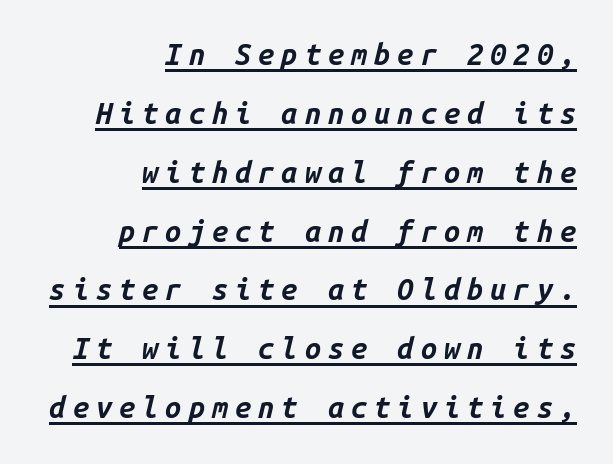
Does the lettering tilt? It does — this is italic. These lines carry a lot of weight — the face is fully bold. Here the designer chose a console-style face with uniform glyph widths. A baseline rule has been typeset under these characters.
